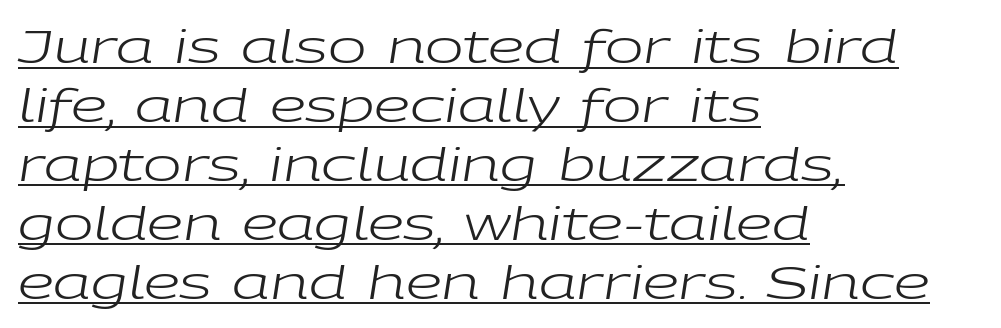
The letterforms sit shoulder to shoulder at normal distance. A typesetter would mark this as italic. Compared with a centered layout, this one pins lines to the left instead. Underlined type.
